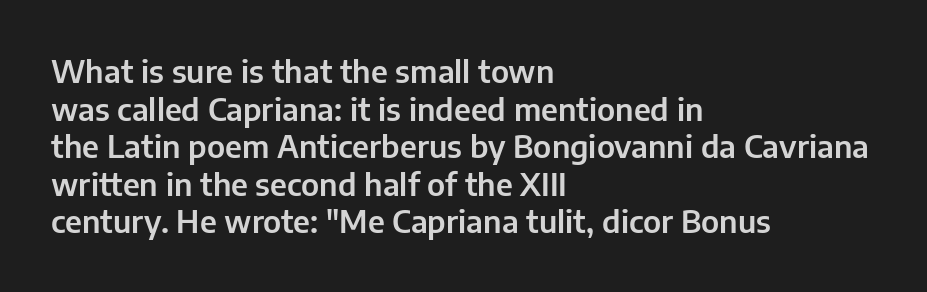
The image shows 31 px sans-serif type, upright; set left-aligned, line spacing 1.21x, normal letter spacing, not underlined; low stroke contrast and a medium x-height.
